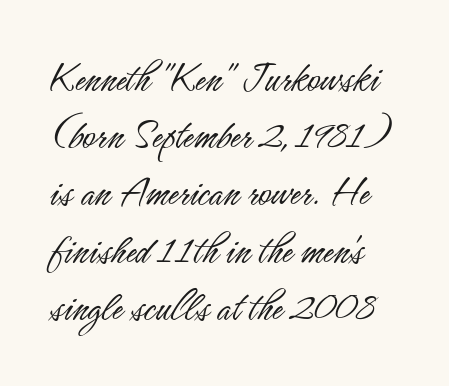
{"serif": "no", "bold": "no", "weight": "light", "width": "condensed", "stroke_contrast": "low", "x_height": "small", "monospaced": "no", "underline": "no", "align": "left", "line_spacing": "normal", "line_spacing_ratio": 1.3, "letter_spacing": "normal", "letter_spacing_em": 0.0, "glyph_px": 44}
